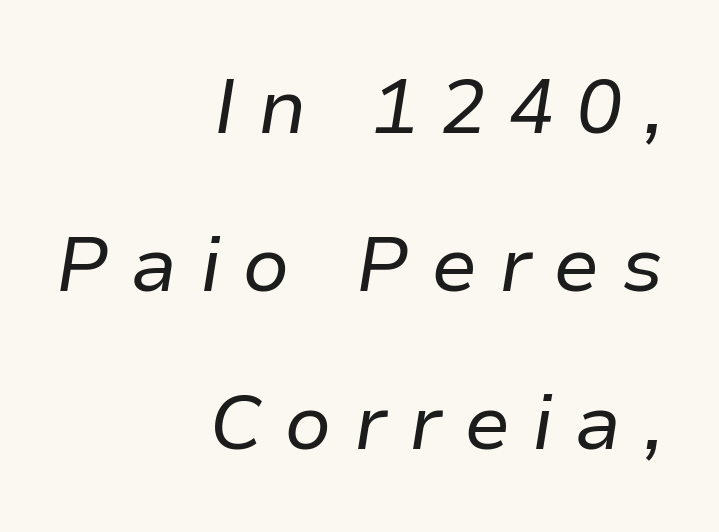
Q: Is the text bold? A: No.
Q: Is the text italic (slanted)? A: Yes, it leans right by about 9 degrees.
Q: Is the text underlined? A: No.
Q: How is the paragraph aligned? A: Right-aligned.
Q: Is the spacing between letters normal or unusually wide? A: Unusually wide.
Q: Is the spacing between lines tight, normal or loose? A: Loose.
Q: Width (condensed, normal, or wide)? A: Normal.
Q: Stroke contrast? A: Low.
Q: x-height? A: Medium.
Q: Monospaced? A: No.
